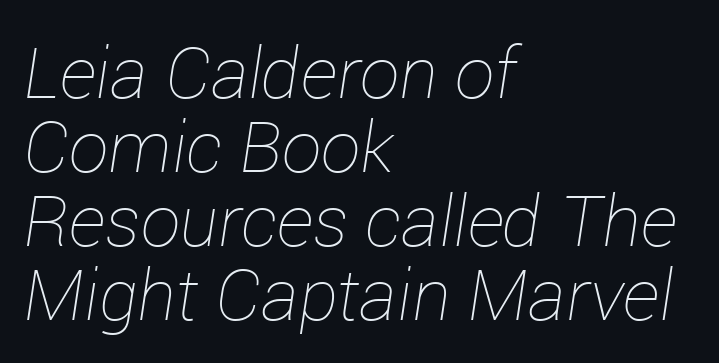
Q: Is the text bold? A: No.
Q: Is the text italic (slanted)? A: Yes, it leans right by about 12 degrees.
Q: Is the text underlined? A: No.
Q: How is the paragraph aligned? A: Left-aligned.
Q: Is the spacing between letters normal or unusually wide? A: Normal.
Q: Is the spacing between lines tight, normal or loose? A: Tight.
Q: Width (condensed, normal, or wide)? A: Normal.
Q: Stroke contrast? A: Low.
Q: x-height? A: Medium.
Q: Monospaced? A: No.
